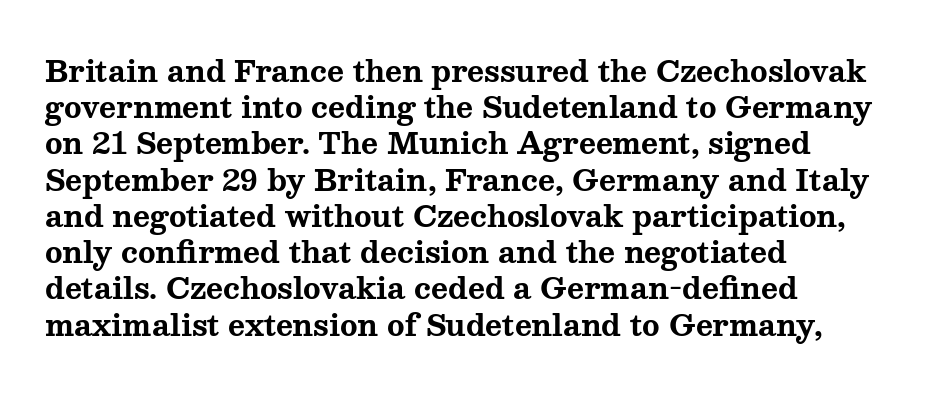
Q: Is the text bold? A: Yes.
Q: Is the text italic (slanted)? A: No, it is upright.
Q: Is the typeface a serif or a sans-serif typeface? A: Serif.
Q: Is the text underlined? A: No.
Q: How is the paragraph aligned? A: Left-aligned.
Q: Is the spacing between letters normal or unusually wide? A: Normal.
Q: Is the spacing between lines tight, normal or loose? A: Normal.
Q: Width (condensed, normal, or wide)? A: Wide.
Q: Stroke contrast? A: Medium.
Q: x-height? A: Medium.
Q: Monospaced? A: No.
